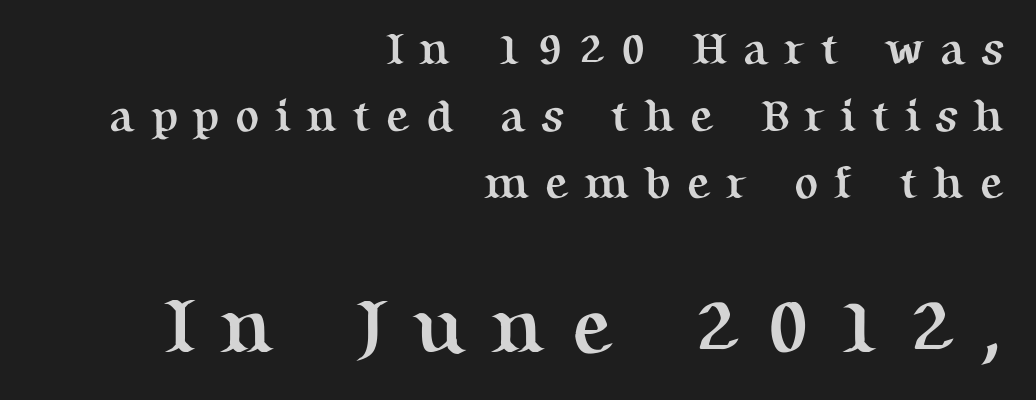
{"serif": "yes", "italic": "no", "bold": "yes", "weight": "semibold", "width": "normal", "stroke_contrast": "medium", "x_height": "medium", "monospaced": "no", "underline": "no", "align": "right", "line_spacing": "normal", "line_spacing_ratio": 1.49, "letter_spacing": "wide", "letter_spacing_em": 0.34, "larger_block": "second", "size_ratio": 1.73, "glyph_px": 78}
